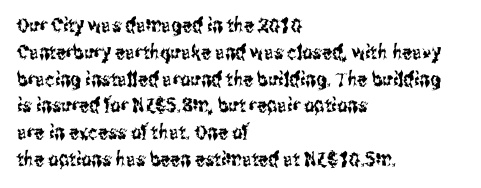
{"italic": "no", "underline": "no", "align": "left", "line_spacing": "normal", "line_spacing_ratio": 1.34, "letter_spacing": "normal", "letter_spacing_em": 0.0, "glyph_px": 20}
